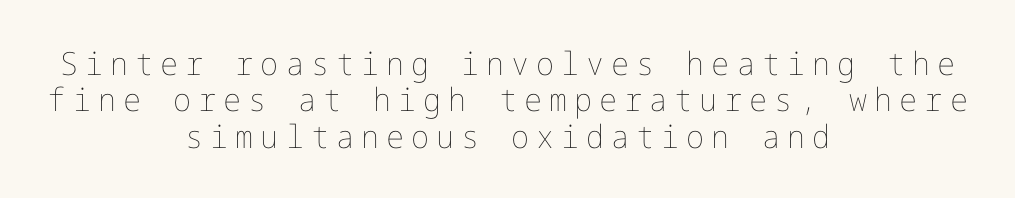
The paragraph shown floats in the horizontal middle. Summary of vertical rhythm: compact, with narrow interline spacing. The letters stand upright; this is a roman face. Quick note: underline off. Stems here are at most as thick as an everyday book face.
